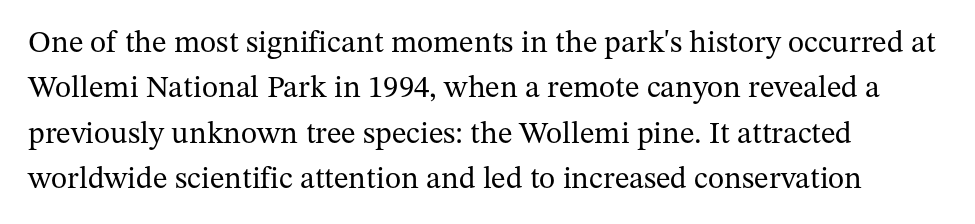
{"serif": "yes", "italic": "no", "bold": "no", "weight": "regular", "width": "normal", "stroke_contrast": "medium", "x_height": "medium", "monospaced": "no", "underline": "no", "align": "left", "line_spacing": "normal", "line_spacing_ratio": 1.46, "letter_spacing": "normal", "letter_spacing_em": 0.0, "glyph_px": 31}
